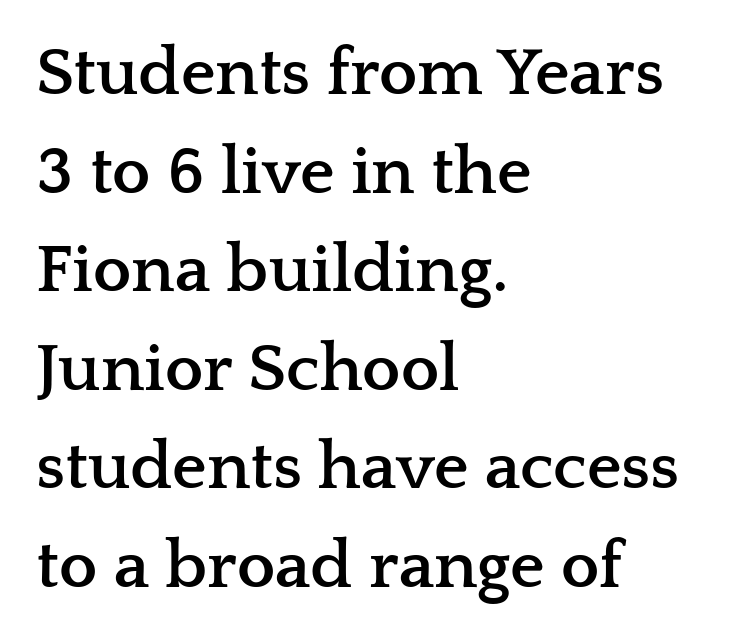
{"serif": "yes", "italic": "no", "bold": "yes", "weight": "semibold", "width": "wide", "stroke_contrast": "low", "x_height": "medium", "monospaced": "no", "underline": "no", "align": "left", "line_spacing": "normal", "line_spacing_ratio": 1.45, "letter_spacing": "normal", "letter_spacing_em": 0.0, "glyph_px": 68}
